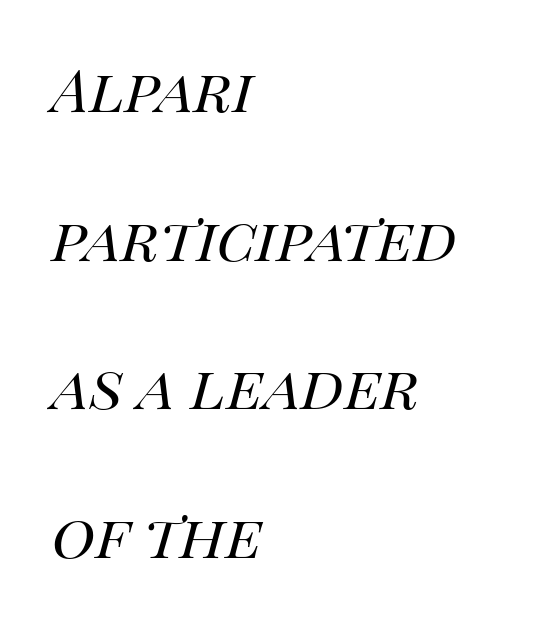
{"italic": "yes", "lean": "right", "slant_degrees": 14, "bold": "no", "weight": "regular", "width": "normal", "stroke_contrast": "high", "x_height": "large", "monospaced": "no", "underline": "no", "align": "left", "line_spacing": "loose", "line_spacing_ratio": 2.01, "letter_spacing": "normal", "letter_spacing_em": 0.0, "glyph_px": 74}
